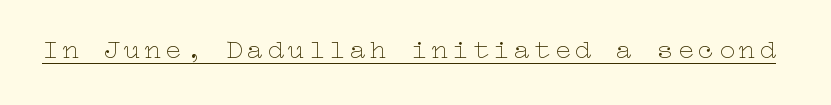
This is not heavy type; no bold has been used. A roman cut, with each character standing at attention. Is there an underline? Yes — a line sits under the letters.
